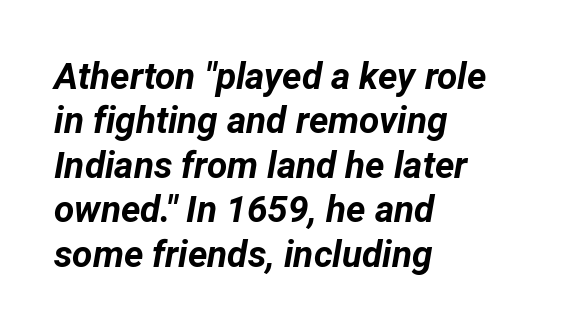
This is oblique type, the kind used for emphasis or titles. Students, note that the glyphs here touch the page at normal intervals. The letters advance in unequal steps, a hallmark of proportional type. The strip under each line holds only bare page. Heft: maximum for text — a bold.
